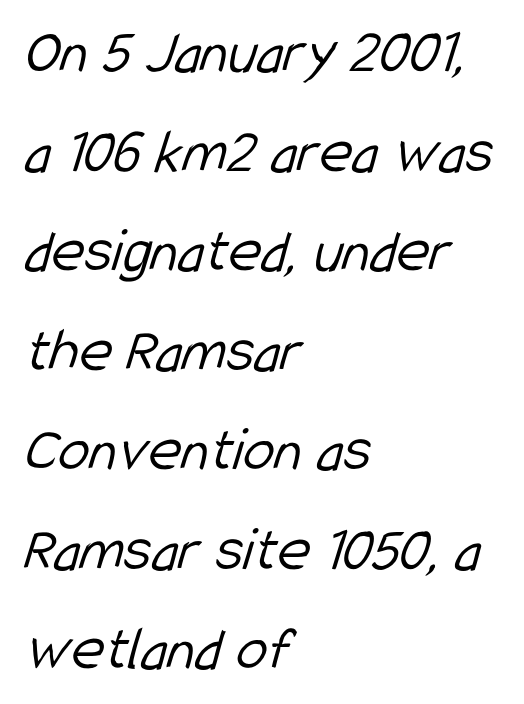
Q: Is the text bold? A: No.
Q: Is the typeface a serif or a sans-serif typeface? A: Sans-serif.
Q: Is the text underlined? A: No.
Q: How is the paragraph aligned? A: Left-aligned.
Q: Is the spacing between letters normal or unusually wide? A: Normal.
Q: Is the spacing between lines tight, normal or loose? A: Normal.
Q: Width (condensed, normal, or wide)? A: Condensed.
Q: Stroke contrast? A: Low.
Q: x-height? A: Medium.
Q: Monospaced? A: No.
